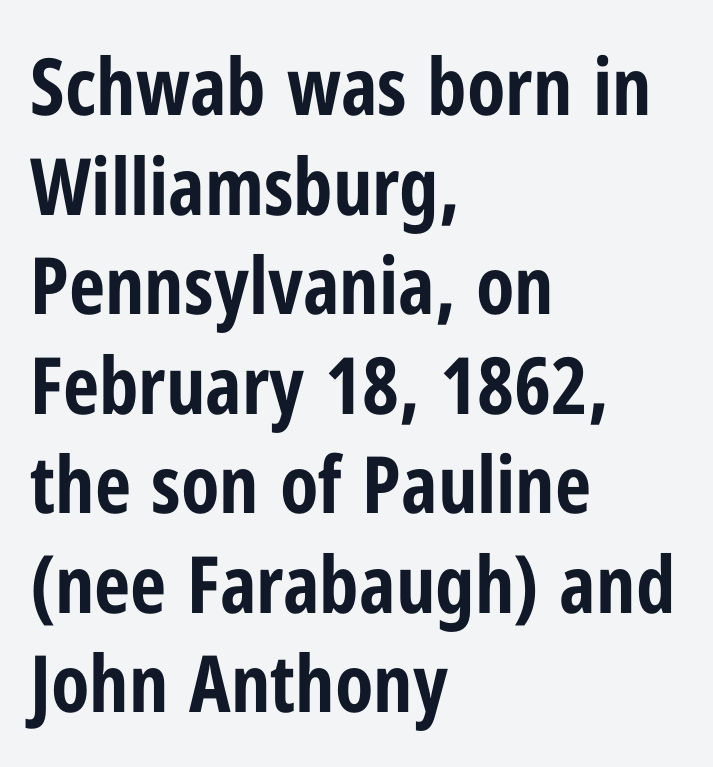
Q: Is the text bold? A: Yes.
Q: Is the text italic (slanted)? A: No, it is upright.
Q: Is the typeface a serif or a sans-serif typeface? A: Sans-serif.
Q: Is the text underlined? A: No.
Q: How is the paragraph aligned? A: Left-aligned.
Q: Is the spacing between letters normal or unusually wide? A: Normal.
Q: Is the spacing between lines tight, normal or loose? A: Normal.
Q: Width (condensed, normal, or wide)? A: Condensed.
Q: Stroke contrast? A: Low.
Q: x-height? A: Medium.
Q: Monospaced? A: No.
